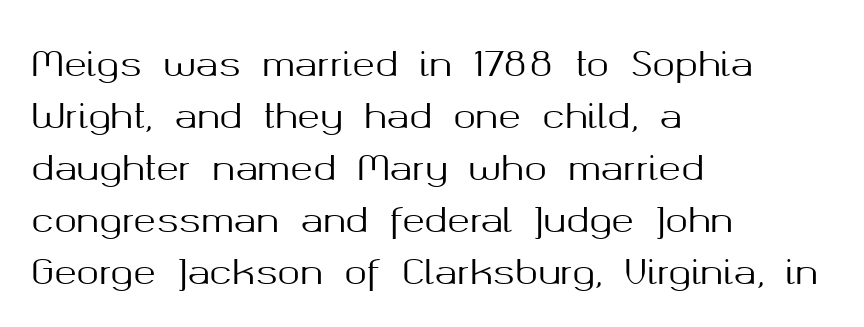
The image shows 34 px sans-serif type, upright; set left-aligned, normal line spacing (1.53x), normal letter spacing, not underlined; medium stroke contrast and a medium x-height.
